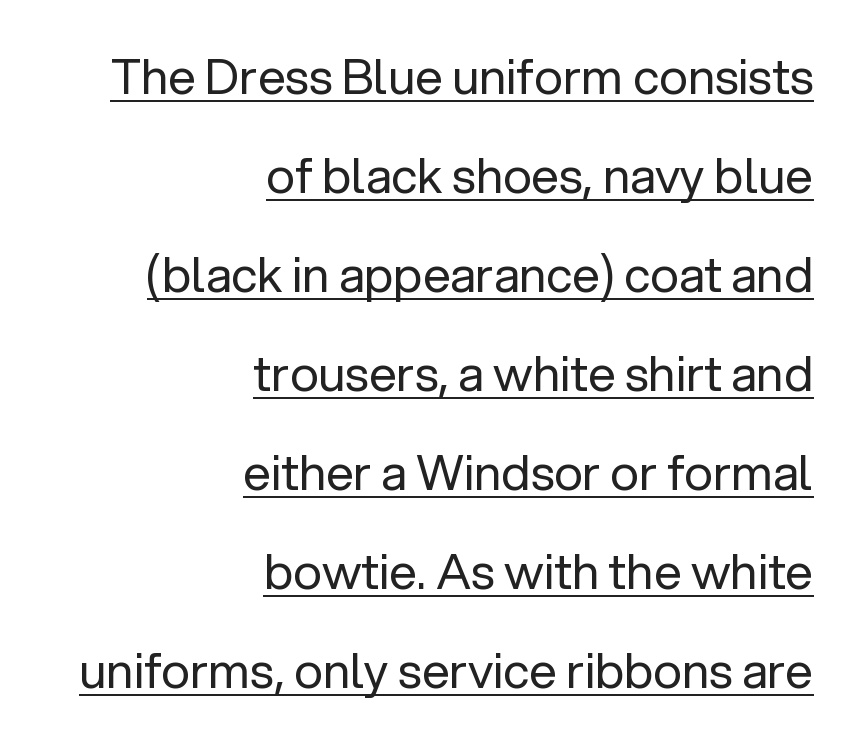
Q: Is the text bold? A: No.
Q: Is the text italic (slanted)? A: No, it is upright.
Q: Is the typeface a serif or a sans-serif typeface? A: Sans-serif.
Q: Is the text underlined? A: Yes.
Q: How is the paragraph aligned? A: Right-aligned.
Q: Is the spacing between letters normal or unusually wide? A: Normal.
Q: Is the spacing between lines tight, normal or loose? A: Loose.
Q: Width (condensed, normal, or wide)? A: Normal.
Q: Stroke contrast? A: Low.
Q: x-height? A: Medium.
Q: Monospaced? A: No.
